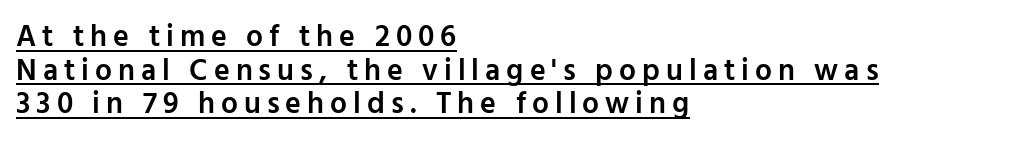
Somebody hit Ctrl+U on this one — the words are underlined. Regarding leading, the lines here are crowded together. Compared with a centered layout, this one pins lines to the left instead. Here the designer chose a conventional face with non-uniform glyph widths. Are there feet on the stems? There aren't — it's a sans. Spacing between characters has been opened up far beyond the box default.
